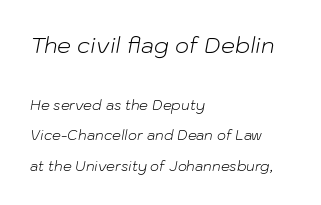
Q: Is the text bold? A: No.
Q: Is the text italic (slanted)? A: Yes, it leans right by about 10 degrees.
Q: Is the text underlined? A: No.
Q: How is the paragraph aligned? A: Left-aligned.
Q: Is the spacing between letters normal or unusually wide? A: Normal.
Q: Is the spacing between lines tight, normal or loose? A: Loose.
Q: Which block of text is set in a larger size, the first (top) or the second (bottom)? A: The first (top) one.
